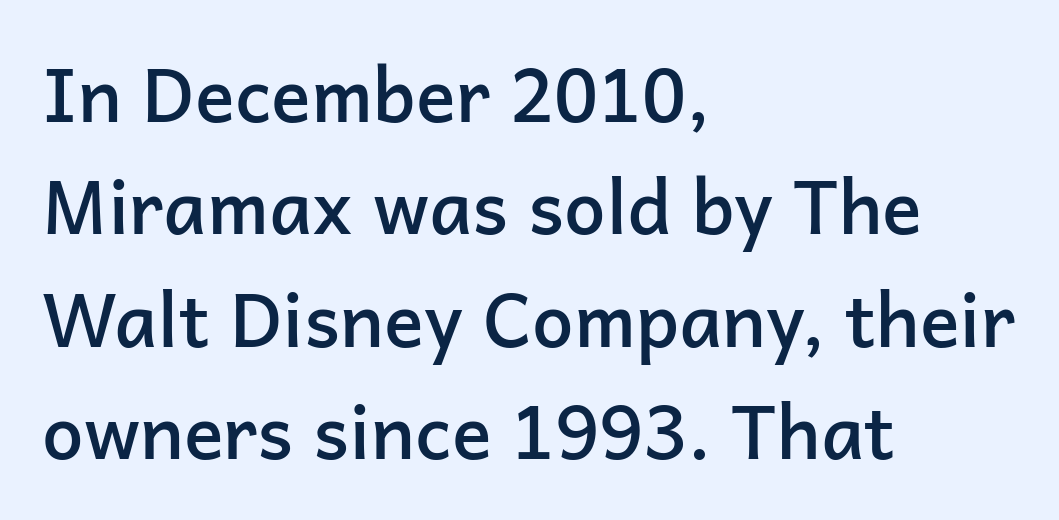
Q: Is the text bold? A: Semi-bold.
Q: Is the text italic (slanted)? A: No, it is upright.
Q: Is the typeface a serif or a sans-serif typeface? A: Sans-serif.
Q: Is the text underlined? A: No.
Q: How is the paragraph aligned? A: Left-aligned.
Q: Is the spacing between letters normal or unusually wide? A: Normal.
Q: Is the spacing between lines tight, normal or loose? A: Normal.
Q: Width (condensed, normal, or wide)? A: Normal.
Q: Stroke contrast? A: Low.
Q: x-height? A: Medium.
Q: Monospaced? A: No.
